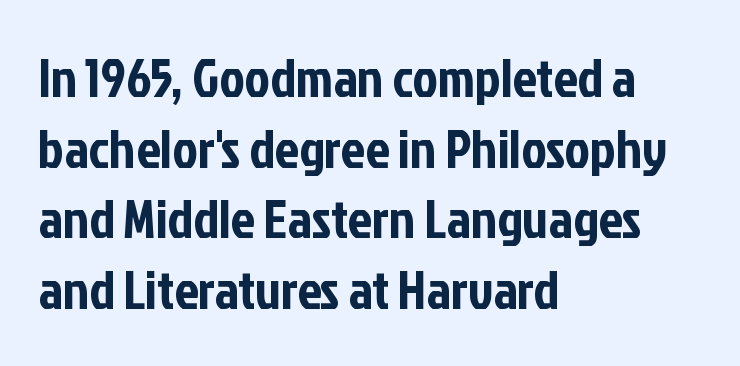
The letters carry no serifs — their stems end cleanly without finishing strokes. Look at the tracking — it's just the regular setting, nothing added. The passage shown is typed in a proportional face where columns would drift. Line beginnings align vertically; line endings do not. Interline gaps are of average width in this sample. Clear beneath every line of the passage.
